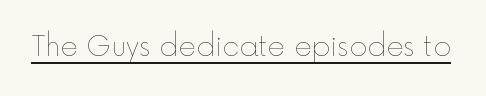
The image shows 27 px text type, upright; set normal letter spacing, underlined.
